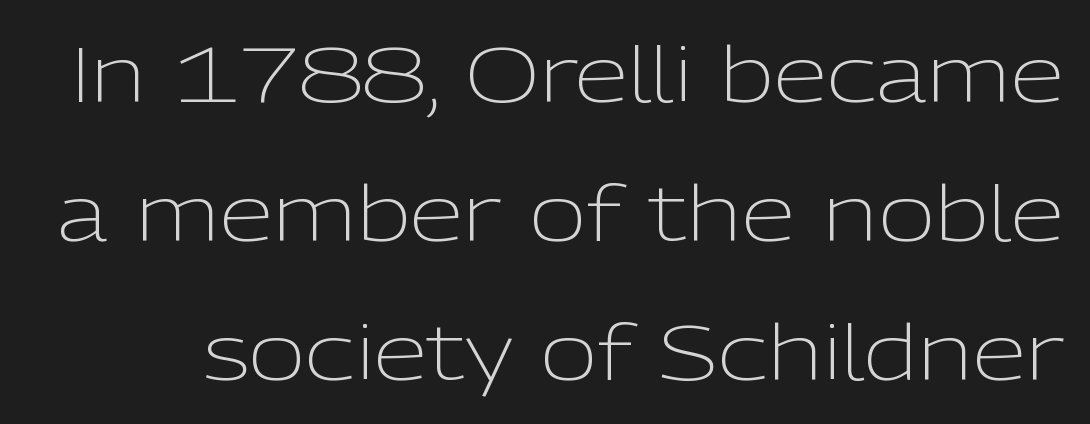
Q: Is the text bold? A: No.
Q: Is the text italic (slanted)? A: No, it is upright.
Q: Is the typeface a serif or a sans-serif typeface? A: Sans-serif.
Q: Is the text underlined? A: No.
Q: Is the spacing between letters normal or unusually wide? A: Normal.
Q: Width (condensed, normal, or wide)? A: Normal.
Q: Stroke contrast? A: Low.
Q: x-height? A: Medium.
Q: Monospaced? A: No.
